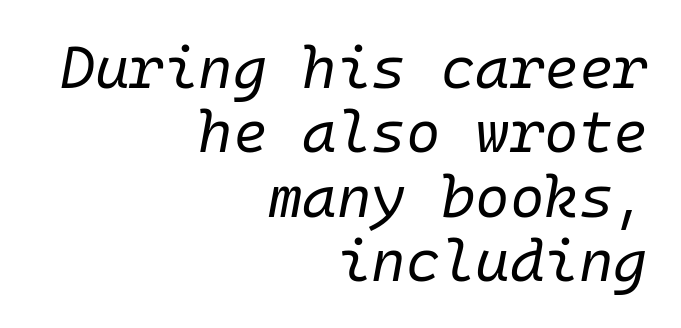
Fixed-width glyphs throughout — classic coding-font behaviour. Interline gaps are noticeably narrow in this sample. The space directly below the letters is spotless. Stems and bowls with no extra thickness — not bold. Right-aligned paragraph, ragged on the left.
